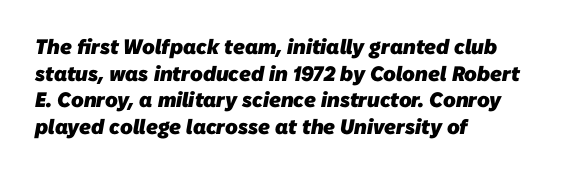
The image shows 21 px bold type; set left-aligned, normal line spacing (1.27x), normal letter spacing, not underlined.
